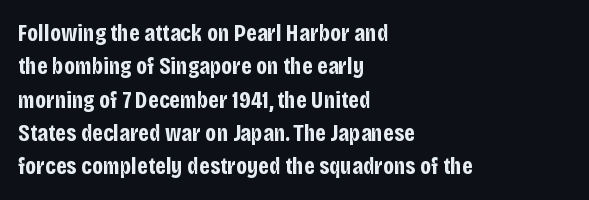
You can tell it's not italic because the verticals are truly vertical. Descender tails drop into unmarked territory. Baseline-to-baseline distance is the conventional proportion of letter height. Nobody touched the tracking dial on this one. Thick stems and heavy bowls — unmistakably bold. One-word summary of the alignment: left.
